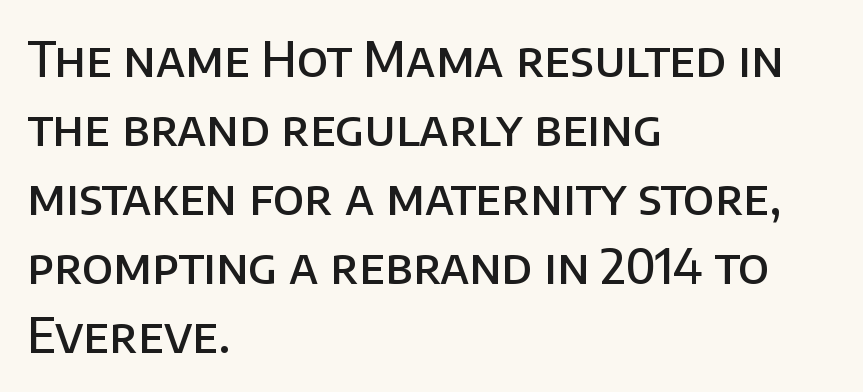
The image shows 48 px semibold sans-serif type, upright; set left-aligned, normal line spacing (1.44x), normal letter spacing, not underlined; low stroke contrast and a large x-height.
